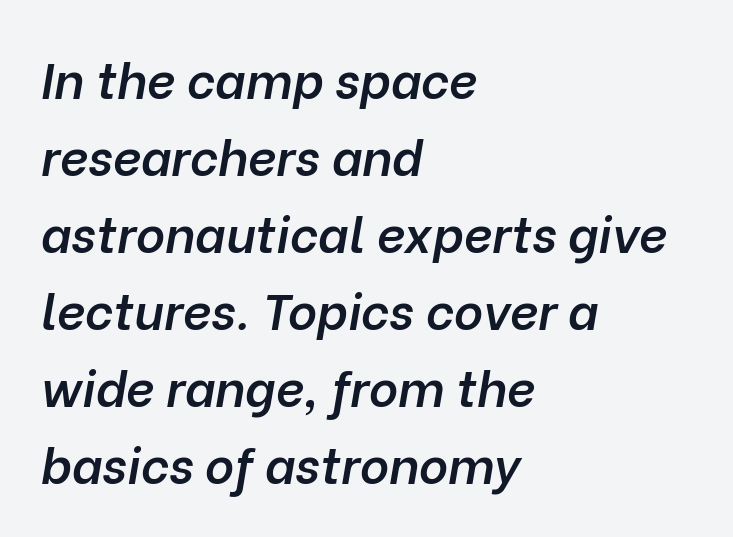
Q: Is the text bold? A: Semi-bold.
Q: Is the text italic (slanted)? A: Yes, it leans right by about 10 degrees.
Q: Is the text underlined? A: No.
Q: How is the paragraph aligned? A: Left-aligned.
Q: Is the spacing between letters normal or unusually wide? A: Normal.
Q: Is the spacing between lines tight, normal or loose? A: Normal.
Q: Width (condensed, normal, or wide)? A: Normal.
Q: Stroke contrast? A: Low.
Q: x-height? A: Medium.
Q: Monospaced? A: No.
